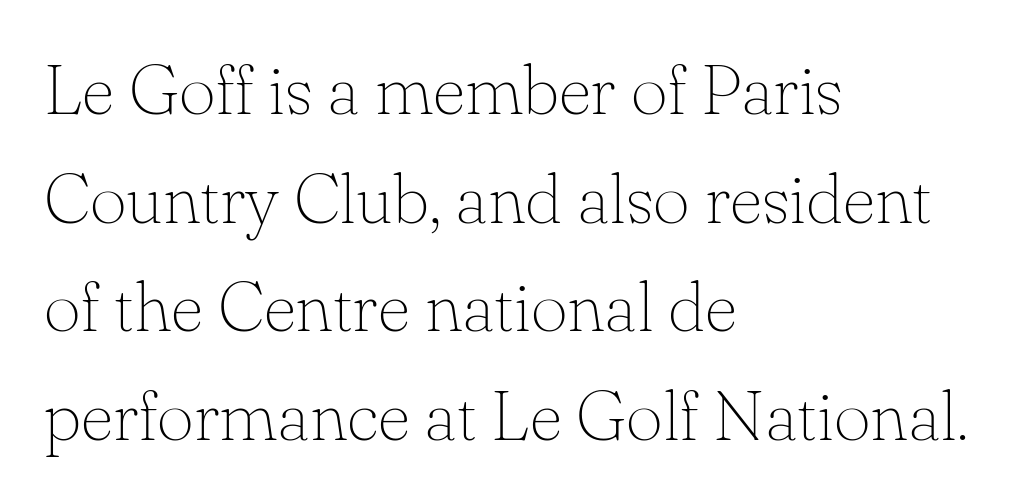
The image shows 71 px thin serif type, upright; set left-aligned, normal line spacing (1.53x), normal letter spacing, not underlined; low stroke contrast and a small x-height.
